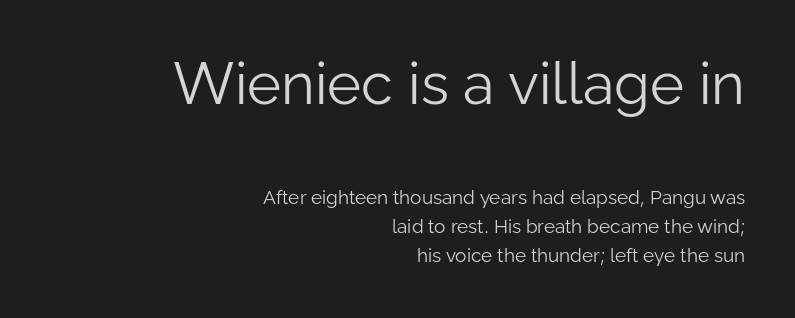
{"serif": "no", "italic": "no", "bold": "no", "weight": "light", "width": "normal", "stroke_contrast": "low", "x_height": "medium", "monospaced": "no", "underline": "no", "align": "right", "line_spacing": "normal", "line_spacing_ratio": 1.54, "letter_spacing": "normal", "letter_spacing_em": 0.0, "larger_block": "first", "size_ratio": 3.05, "glyph_px": 58}
